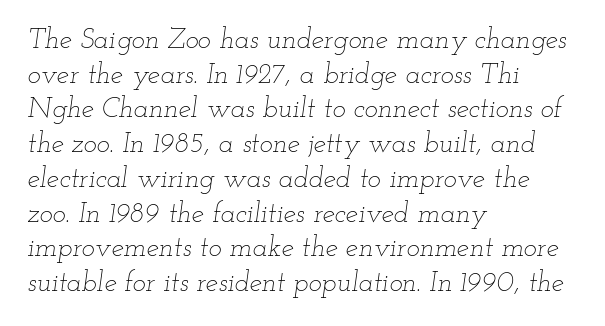
Q: Is the text bold? A: No.
Q: Is the text italic (slanted)? A: Yes, it leans right by about 12 degrees.
Q: Is the text underlined? A: No.
Q: How is the paragraph aligned? A: Left-aligned.
Q: Is the spacing between letters normal or unusually wide? A: Normal.
Q: Width (condensed, normal, or wide)? A: Wide.
Q: Stroke contrast? A: Low.
Q: x-height? A: Small.
Q: Monospaced? A: No.
